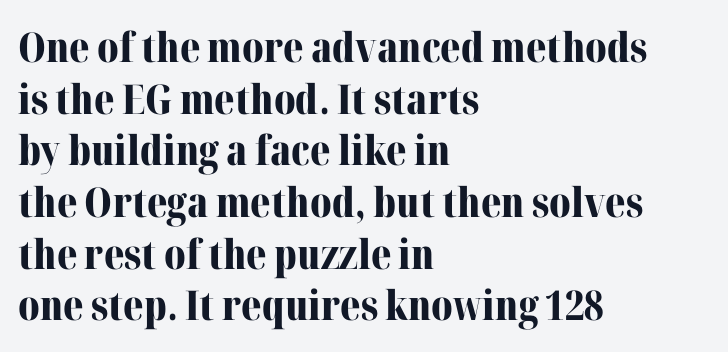
The image shows 41 px bold serif type, upright; set left-aligned, normal line spacing (1.26x), normal letter spacing, not underlined; medium stroke contrast and a medium x-height.
